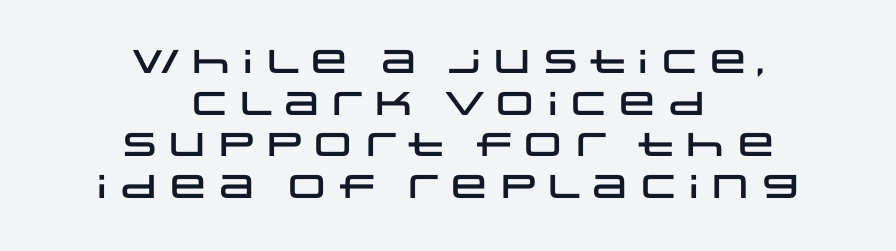
{"serif": "no", "italic": "no", "width": "wide", "stroke_contrast": "low", "x_height": "large", "monospaced": "no", "underline": "no", "align": "center", "line_spacing": "normal", "line_spacing_ratio": 1.26, "letter_spacing": "normal", "letter_spacing_em": 0.0, "glyph_px": 33}
